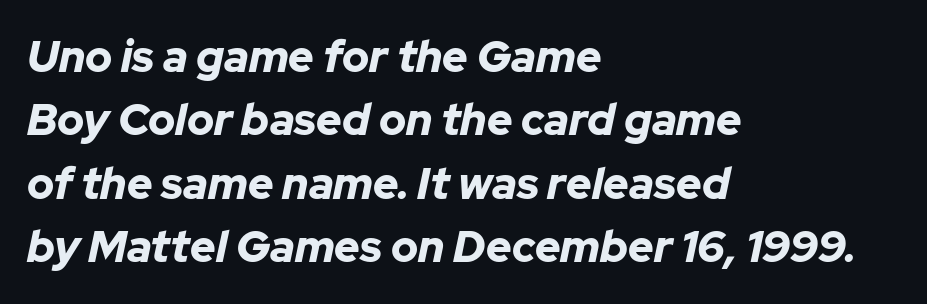
The image shows 44 px bold type, italic (leaning right); set left-aligned, normal line spacing (1.44x), normal letter spacing, not underlined; low stroke contrast and a medium x-height.
